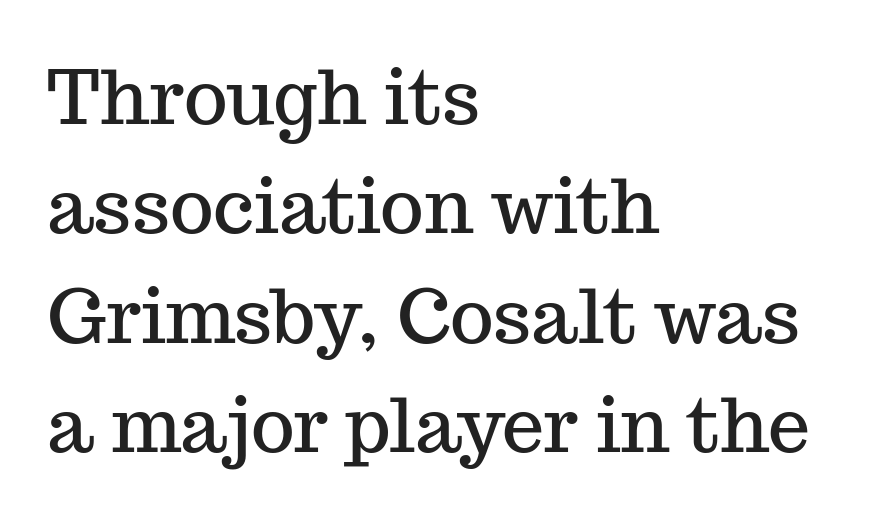
Quick note: interline space is typical. Is this a fixed-width face? No — the glyphs have proportional, varying widths. Tall strokes in this sample are plumb rather than angled. Small tapered or slab feet sit at the stroke ends, so this counts as serif. No word sits above an underline.
